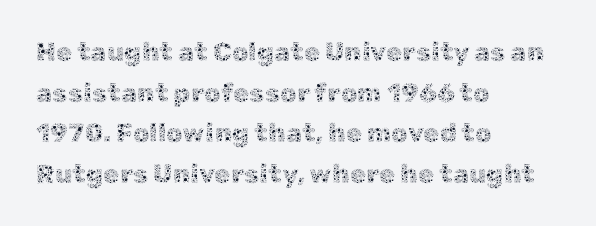
Q: Is the text bold? A: No.
Q: Is the text italic (slanted)? A: No, it is upright.
Q: Is the text underlined? A: No.
Q: How is the paragraph aligned? A: Left-aligned.
Q: Is the spacing between letters normal or unusually wide? A: Normal.
Q: Is the spacing between lines tight, normal or loose? A: Normal.
